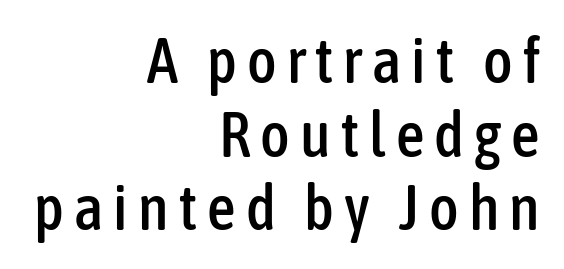
Q: Is the text italic (slanted)? A: No, it is upright.
Q: Is the typeface a serif or a sans-serif typeface? A: Sans-serif.
Q: Is the text underlined? A: No.
Q: How is the paragraph aligned? A: Right-aligned.
Q: Width (condensed, normal, or wide)? A: Condensed.
Q: Stroke contrast? A: Low.
Q: x-height? A: Medium.
Q: Monospaced? A: No.
